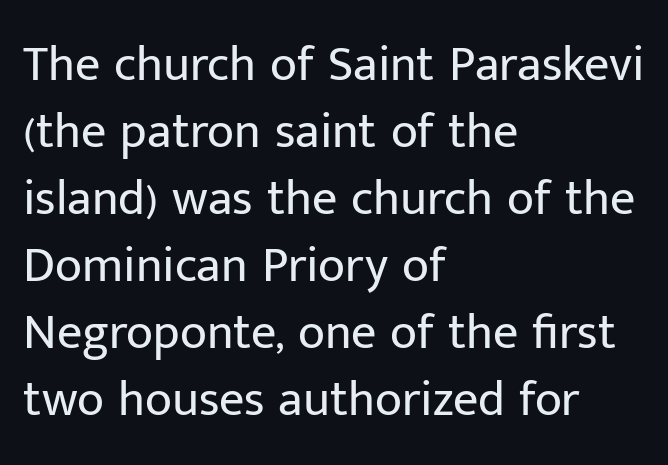
The image shows 50 px regular-weight sans-serif type, upright; set left-aligned, normal line spacing (1.34x), normal letter spacing, not underlined; low stroke contrast and a medium x-height.
